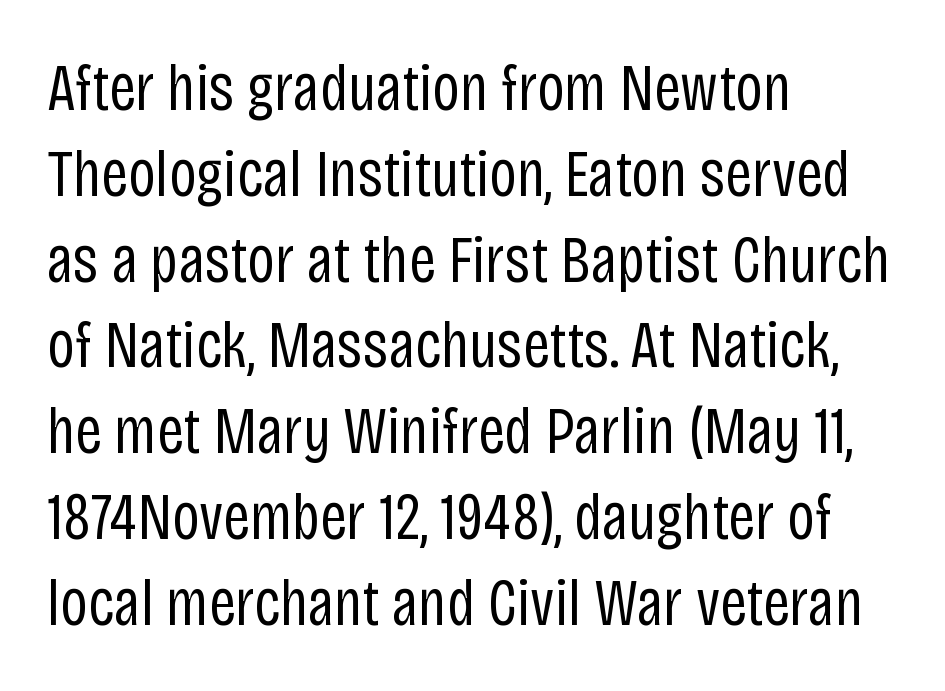
{"serif": "no", "italic": "no", "bold": "no", "weight": "regular", "width": "condensed", "stroke_contrast": "low", "x_height": "large", "monospaced": "no", "underline": "no", "align": "left", "line_spacing": "normal", "line_spacing_ratio": 1.28, "letter_spacing": "normal", "letter_spacing_em": 0.0, "glyph_px": 67}
